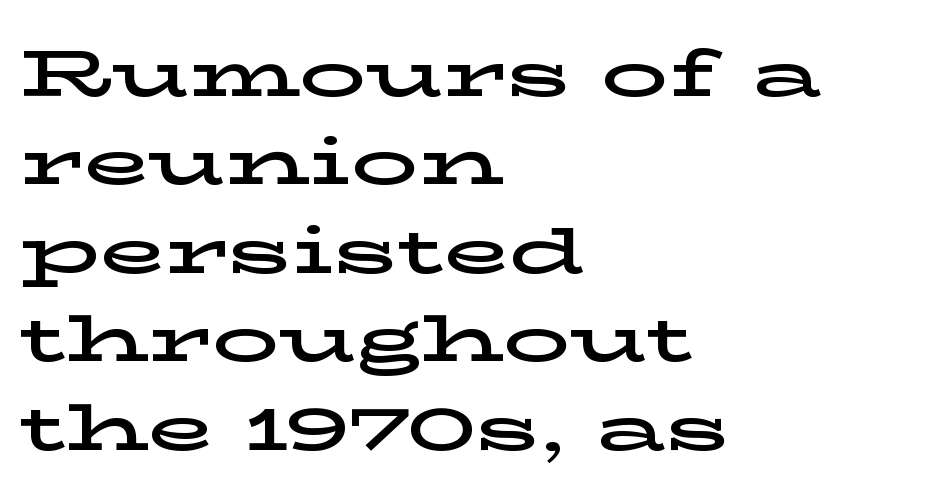
The image shows 67 px wide serif type, upright; set left-aligned, normal line spacing (1.32x), normal letter spacing, not underlined; low stroke contrast and a medium x-height.
